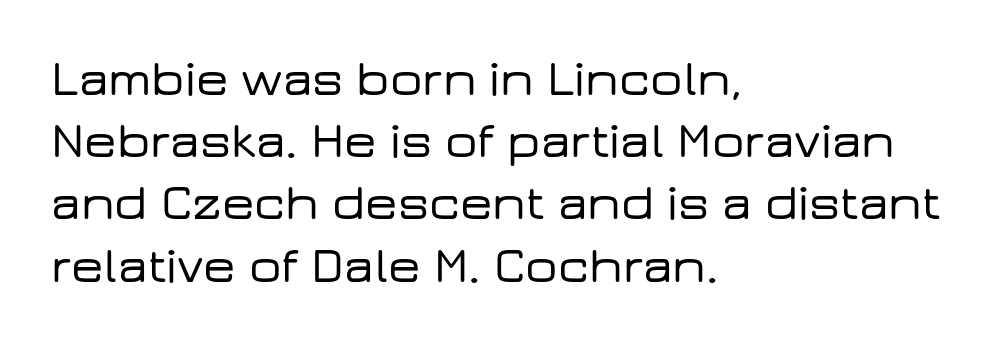
Q: Is the text italic (slanted)? A: No, it is upright.
Q: Is the typeface a serif or a sans-serif typeface? A: Sans-serif.
Q: Is the text underlined? A: No.
Q: How is the paragraph aligned? A: Left-aligned.
Q: Is the spacing between letters normal or unusually wide? A: Normal.
Q: Width (condensed, normal, or wide)? A: Wide.
Q: Stroke contrast? A: Low.
Q: x-height? A: Medium.
Q: Monospaced? A: No.
